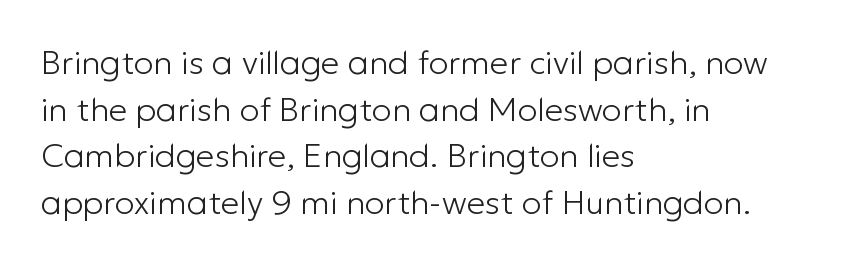
The passage shown is typed in a proportional face where columns would drift. The letters carry no serifs — their stems end cleanly without finishing strokes. Compared with typical paragraphs, the rows here are spaced about the same. The face used here is rendered with its standard letterfit. Bare-footed words on every line. The lettering stays uniformly vertical, giving the passage a roman look.
